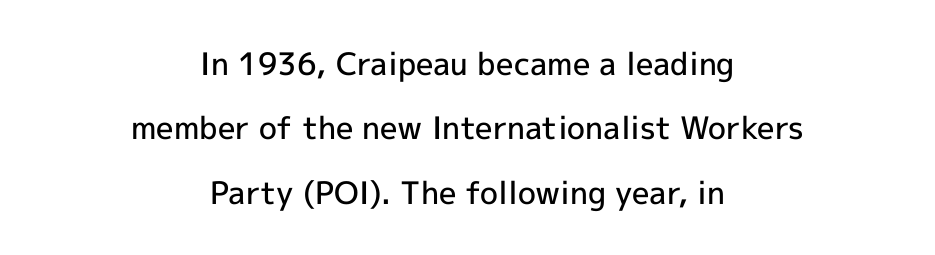
Each line is balanced around a shared central axis. Descender tails drop into unmarked territory. Italic: no, the glyphs are upright roman. Font category for this specimen: sans-serif. Typographic density is moderately raised because the face is semibold.
